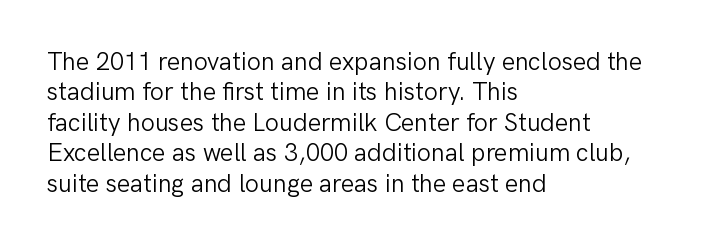
Q: Is the text bold? A: No.
Q: Is the text italic (slanted)? A: No, it is upright.
Q: Is the text underlined? A: No.
Q: How is the paragraph aligned? A: Left-aligned.
Q: Is the spacing between letters normal or unusually wide? A: Normal.
